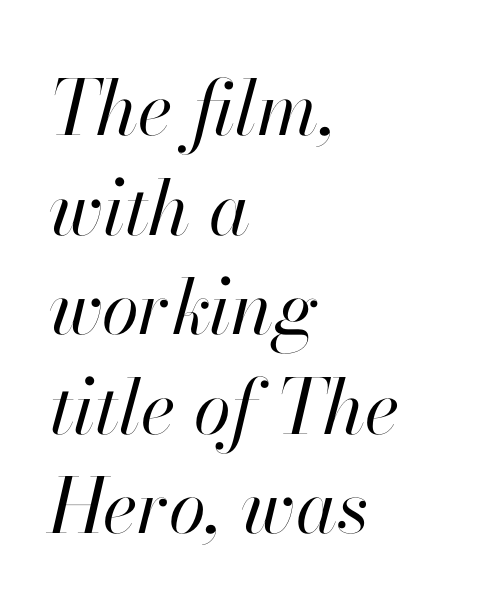
The image shows 76 px regular-weight type, italic (leaning right); set left-aligned, normal line spacing (1.31x), normal letter spacing, not underlined; high stroke contrast and a small x-height.
